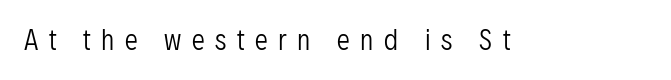
Q: Is the text bold? A: No.
Q: Is the text italic (slanted)? A: No, it is upright.
Q: Is the text underlined? A: No.
Q: Is the spacing between letters normal or unusually wide? A: Unusually wide.
